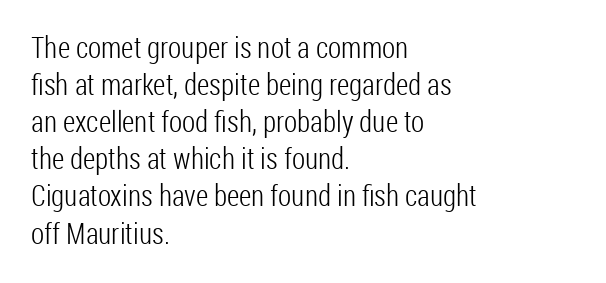
The image shows 29 px light, condensed sans-serif type, upright; set left-aligned, normal line spacing (1.28x), normal letter spacing, not underlined; low stroke contrast and a medium x-height.
